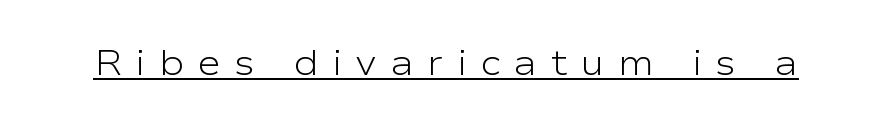
{"serif": "no", "italic": "no", "bold": "no", "weight": "light", "width": "wide", "stroke_contrast": "low", "x_height": "medium", "monospaced": "no", "underline": "yes", "letter_spacing": "wide", "letter_spacing_em": 0.37, "glyph_px": 36}
